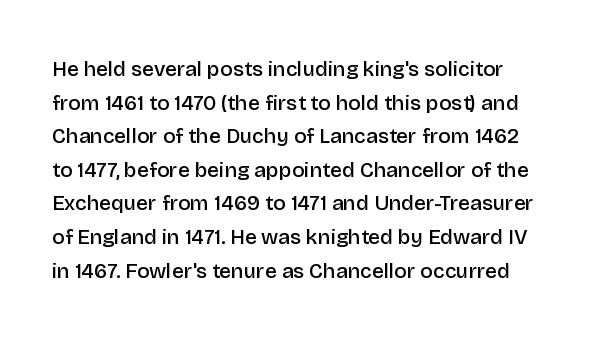
Q: Is the text bold? A: Semi-bold.
Q: Is the text italic (slanted)? A: No, it is upright.
Q: Is the text underlined? A: No.
Q: Is the spacing between letters normal or unusually wide? A: Normal.
Q: Is the spacing between lines tight, normal or loose? A: Normal.
